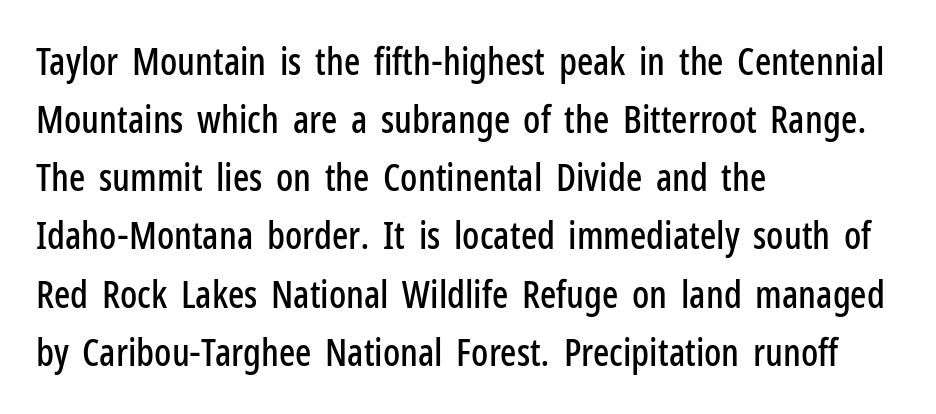
Between one letter and the next there's only the usual sliver of space. Honestly, there is no underline to notice here at all. This is sans-serif lettering, the kind often seen on screens and signage. Each new line begins a customary step beneath the previous one. The setting favours the left margin, as ordinary paragraphs usually do.
